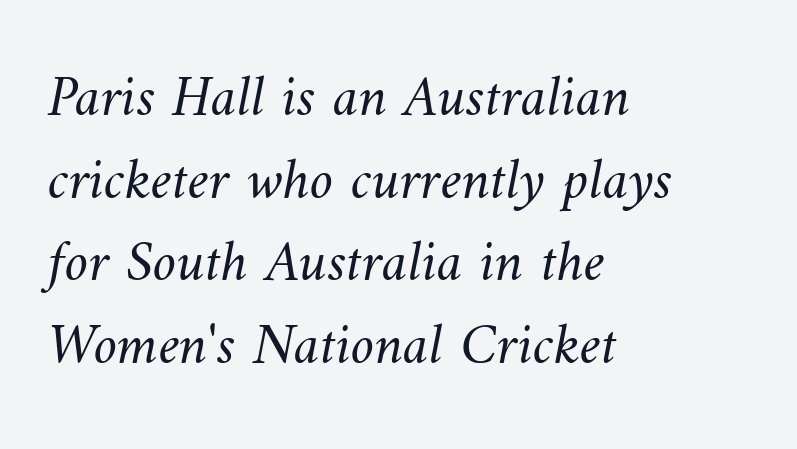
These lines are rendered in a variable-pitch font. Heft: none added — not bold. What's the leading like? Ordinary, nothing unusual. The specimen omits any rule beneath the text block's lines.
